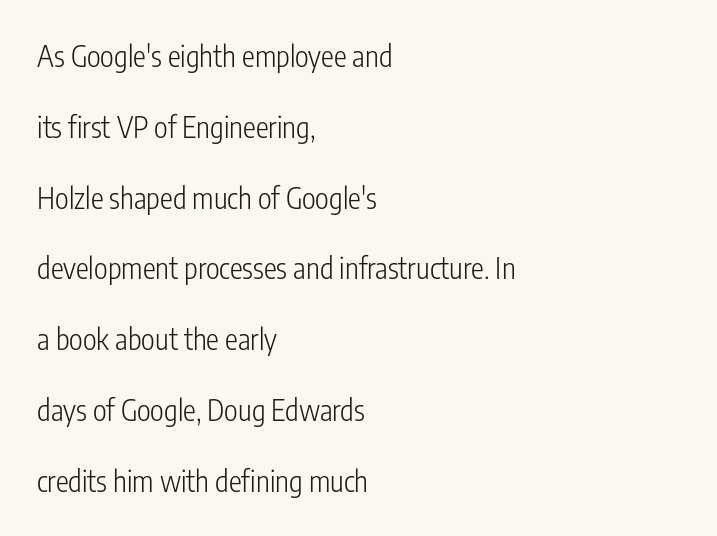
This sample has the flowing, uneven cadence of proportional lettering. This sample uses plain, unmodified letter spacing. Stem width sits at or under what a default text font uses. Line beginnings align vertically; line endings do not. Descender tails drop into unmarked territory.
